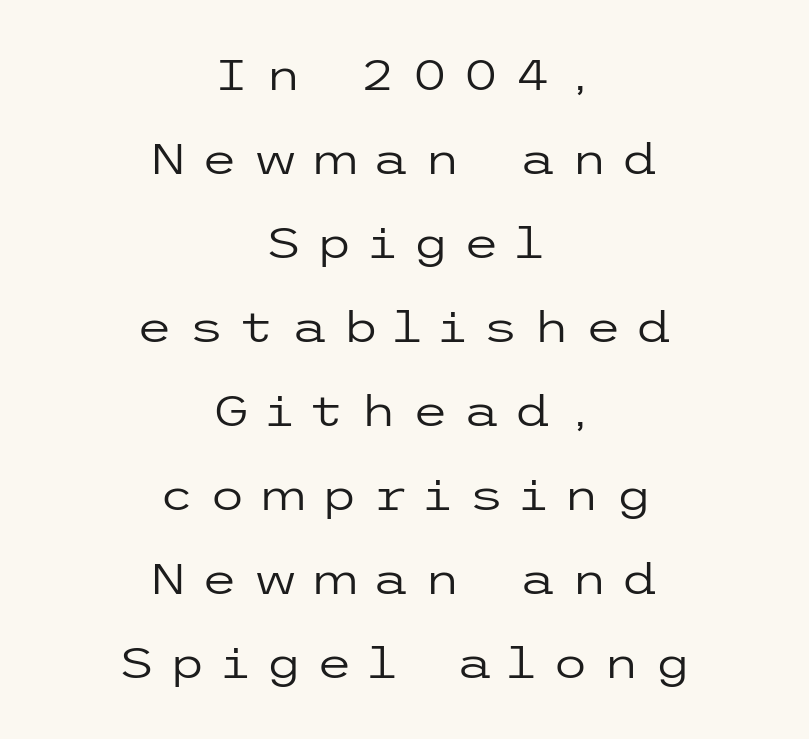
Q: Is the text bold? A: No.
Q: Is the text italic (slanted)? A: No, it is upright.
Q: Is the typeface a serif or a sans-serif typeface? A: Sans-serif.
Q: Is the text underlined? A: No.
Q: How is the paragraph aligned? A: Centered.
Q: Is the spacing between letters normal or unusually wide? A: Unusually wide.
Q: Is the spacing between lines tight, normal or loose? A: Loose.
Q: Width (condensed, normal, or wide)? A: Wide.
Q: Stroke contrast? A: Low.
Q: x-height? A: Medium.
